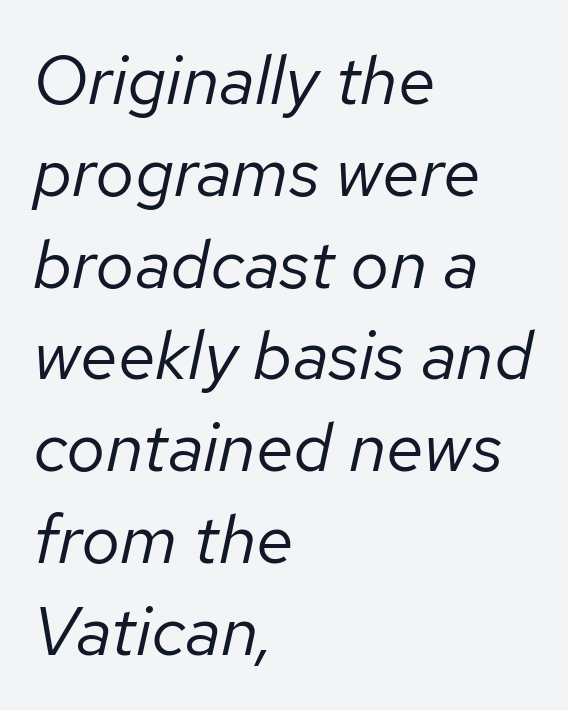
Compared with typical body copy, the letter spacing here is the same. Plain, unruled lines of type. Each letter keeps its own natural width here, so spacing adapts to shape. Emphasis-style slanted type is in use. Evenly set lines give the paragraph a standard silhouette.
